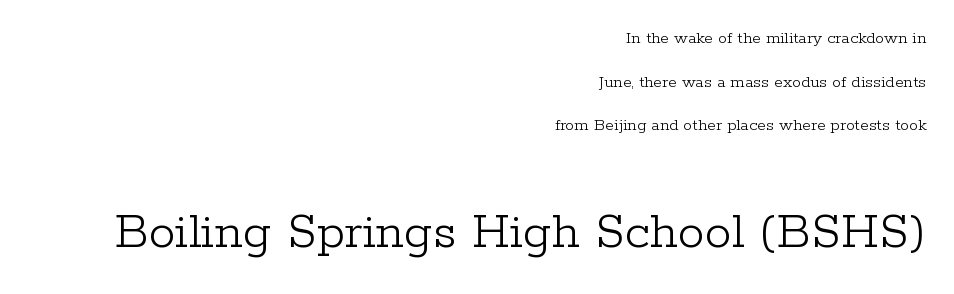
Q: Is the text bold? A: No.
Q: Is the text italic (slanted)? A: No, it is upright.
Q: Is the typeface a serif or a sans-serif typeface? A: Serif.
Q: Is the text underlined? A: No.
Q: How is the paragraph aligned? A: Right-aligned.
Q: Is the spacing between letters normal or unusually wide? A: Normal.
Q: Is the spacing between lines tight, normal or loose? A: Loose.
Q: Which block of text is set in a larger size, the first (top) or the second (bottom)? A: The second (bottom) one.
Q: Width (condensed, normal, or wide)? A: Normal.
Q: Stroke contrast? A: Low.
Q: x-height? A: Medium.
Q: Monospaced? A: No.
